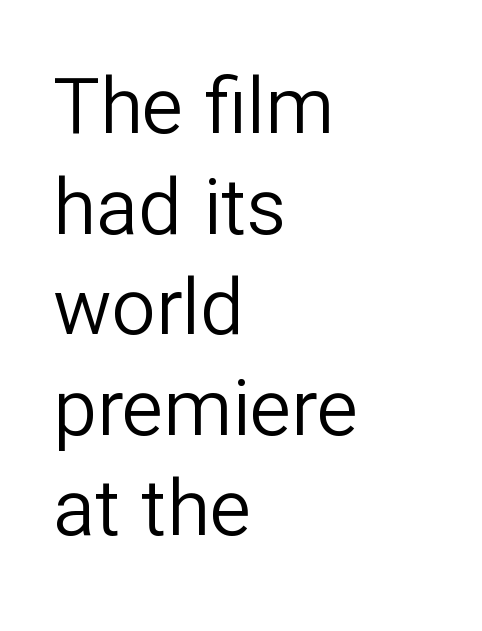
Weight: regular or lighter. Is there much room between lines? A standard amount, neither cramped nor airy. The setting favours the left margin, as ordinary paragraphs usually do. Looks like regular typesetting: each glyph gets only the width it needs. The text was rendered using a sans face with plain stroke endings.
